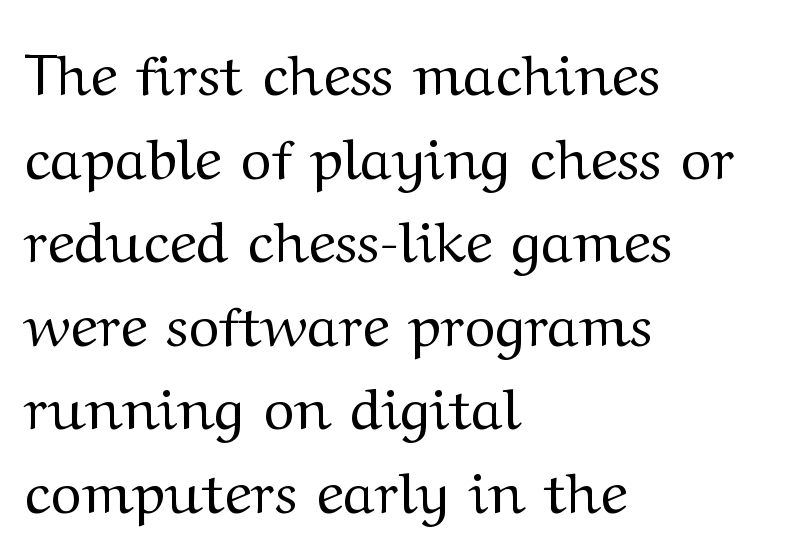
Q: Is the text bold? A: No.
Q: Is the text italic (slanted)? A: No, it is upright.
Q: Is the typeface a serif or a sans-serif typeface? A: Serif.
Q: Is the text underlined? A: No.
Q: How is the paragraph aligned? A: Left-aligned.
Q: Is the spacing between letters normal or unusually wide? A: Normal.
Q: Is the spacing between lines tight, normal or loose? A: Normal.
Q: Width (condensed, normal, or wide)? A: Wide.
Q: Stroke contrast? A: Medium.
Q: x-height? A: Medium.
Q: Monospaced? A: No.
